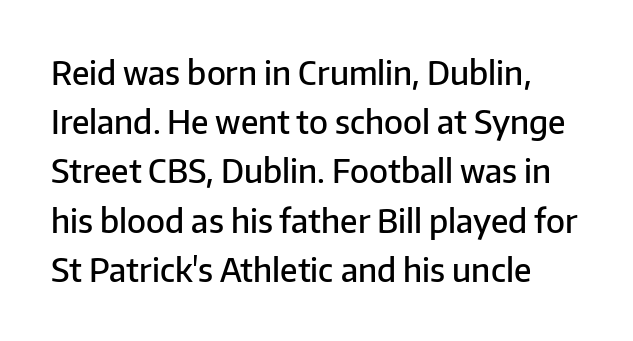
{"serif": "no", "italic": "no", "bold": "semi", "weight": "semibold", "width": "normal", "stroke_contrast": "low", "x_height": "medium", "monospaced": "no", "underline": "no", "line_spacing": "normal", "line_spacing_ratio": 1.49, "letter_spacing": "normal", "letter_spacing_em": 0.0, "glyph_px": 33}
